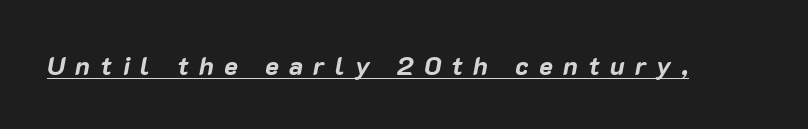
{"italic": "yes", "lean": "right", "slant_degrees": 10, "bold": "yes", "underline": "yes", "letter_spacing": "wide", "letter_spacing_em": 0.39, "glyph_px": 26}
